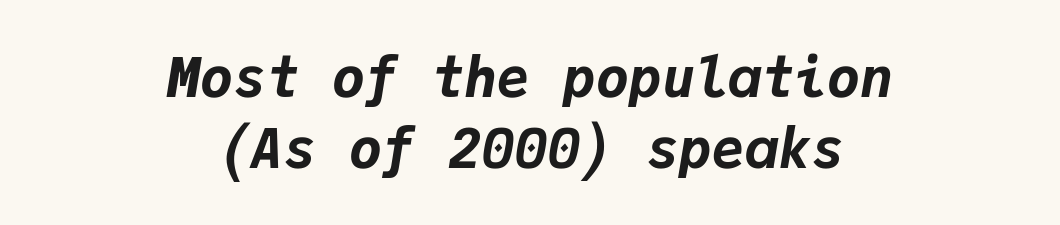
{"italic": "yes", "lean": "right", "slant_degrees": 9, "bold": "yes", "weight": "bold", "width": "normal", "stroke_contrast": "low", "x_height": "medium", "monospaced": "yes", "underline": "no", "align": "center", "line_spacing": "normal", "line_spacing_ratio": 1.29, "letter_spacing": "normal", "letter_spacing_em": 0.0, "glyph_px": 55}
